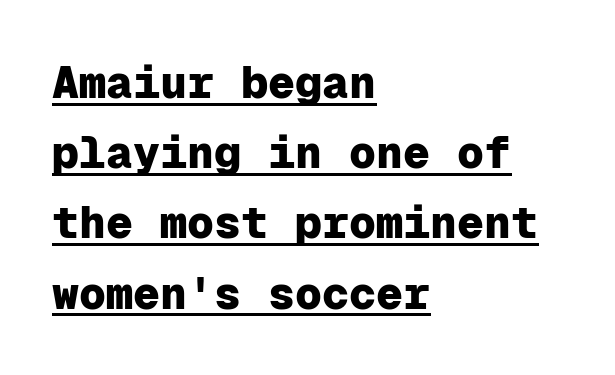
The image shows 45 px heavy sans-serif type, upright, monospaced; set left-aligned, normal line spacing (1.56x), normal letter spacing, underlined; low stroke contrast and a medium x-height.
